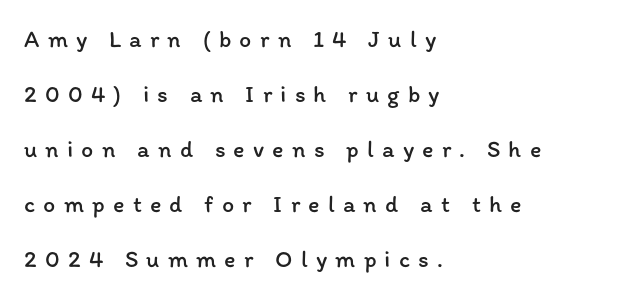
The image shows 24 px text type, upright; set left-aligned, loose line spacing (2.29x), unusually wide letter spacing (+0.34 em), not underlined.
